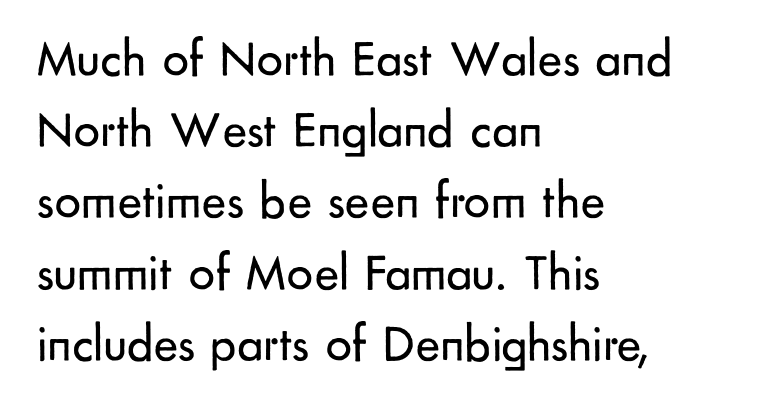
Q: Is the text bold? A: No.
Q: Is the text italic (slanted)? A: No, it is upright.
Q: Is the typeface a serif or a sans-serif typeface? A: Sans-serif.
Q: Is the text underlined? A: No.
Q: How is the paragraph aligned? A: Left-aligned.
Q: Is the spacing between letters normal or unusually wide? A: Normal.
Q: Is the spacing between lines tight, normal or loose? A: Normal.
Q: Width (condensed, normal, or wide)? A: Normal.
Q: Stroke contrast? A: Low.
Q: x-height? A: Small.
Q: Monospaced? A: No.
